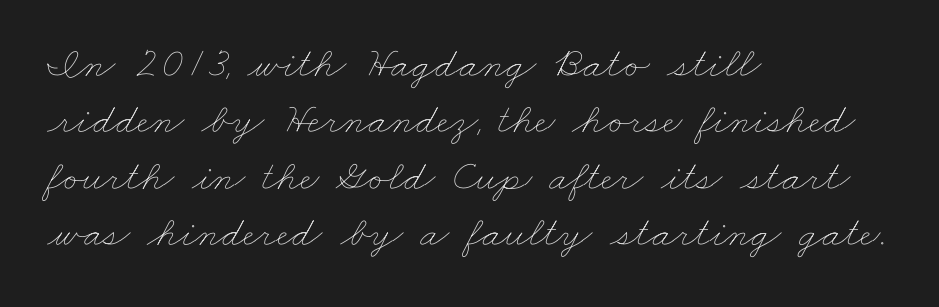
The image shows 43 px thin, wide type; set left-aligned, normal line spacing (1.31x), normal letter spacing, not underlined; low stroke contrast and a small x-height.
